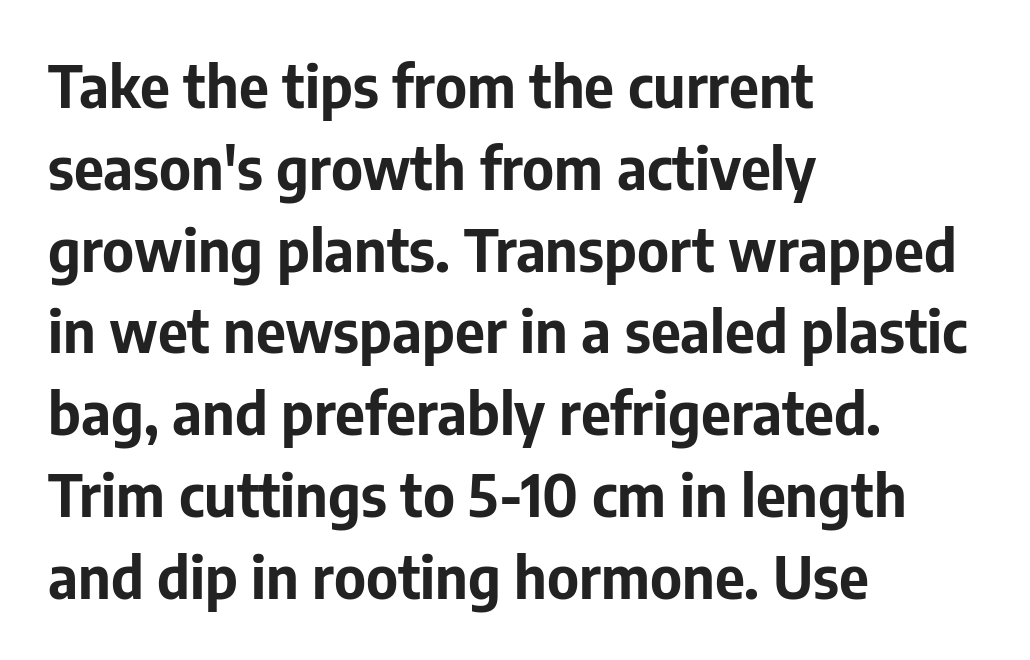
The image shows 58 px bold sans-serif type, upright; set left-aligned, normal line spacing (1.41x), normal letter spacing, not underlined; low stroke contrast and a medium x-height.
